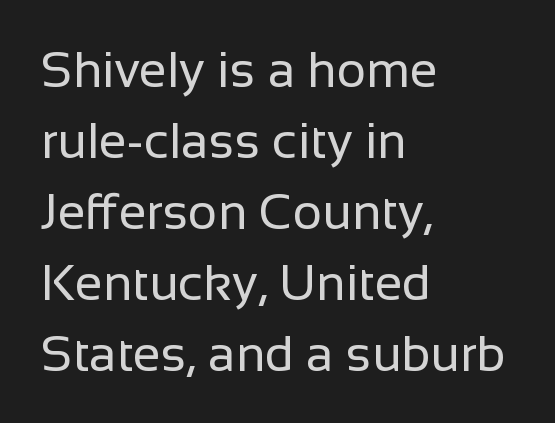
The image shows 50 px regular-weight sans-serif type, upright; set left-aligned, normal line spacing (1.42x), normal letter spacing, not underlined; low stroke contrast and a medium x-height.
